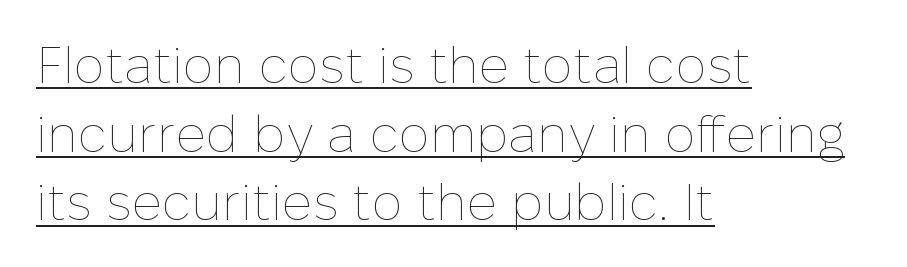
{"italic": "no", "bold": "no", "weight": "thin", "width": "normal", "stroke_contrast": "low", "x_height": "medium", "monospaced": "no", "underline": "yes", "align": "left", "line_spacing": "normal", "line_spacing_ratio": 1.32, "letter_spacing": "normal", "letter_spacing_em": 0.0, "glyph_px": 52}
